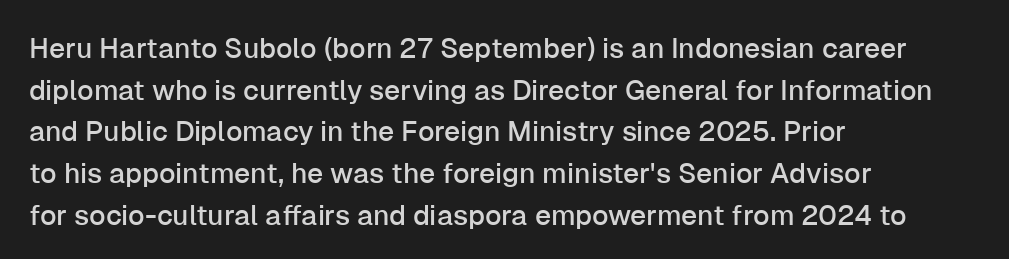
Do the letters lean? They stand straight. The space between consecutive lines is moderate. The letterforms sit shoulder to shoulder at normal distance. These lines are rendered in a variable-pitch font. Bare-footed words on every line.
